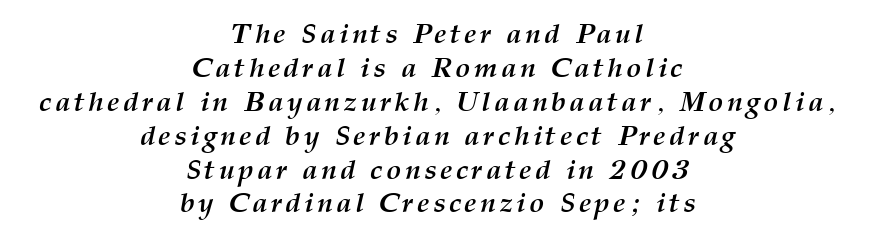
{"italic": "yes", "lean": "right", "slant_degrees": 12, "bold": "yes", "weight": "semibold", "width": "normal", "stroke_contrast": "medium", "x_height": "medium", "monospaced": "no", "underline": "no", "align": "center", "line_spacing_ratio": 1.21, "glyph_px": 28}
